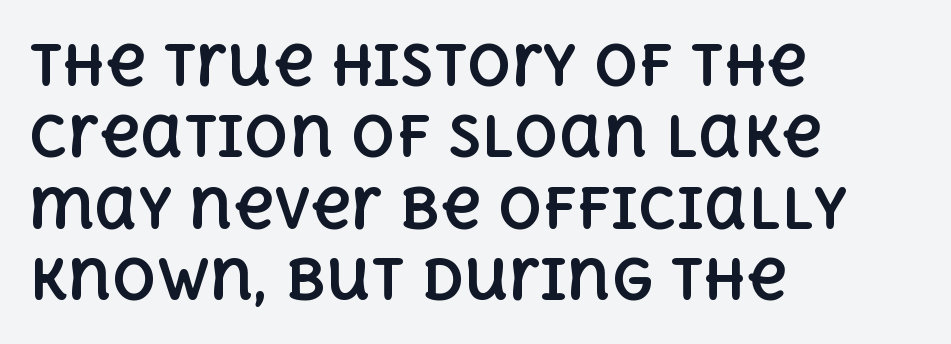
The image shows 55 px bold type, upright; set left-aligned, normal line spacing (1.3x), normal letter spacing, not underlined; a large x-height.
